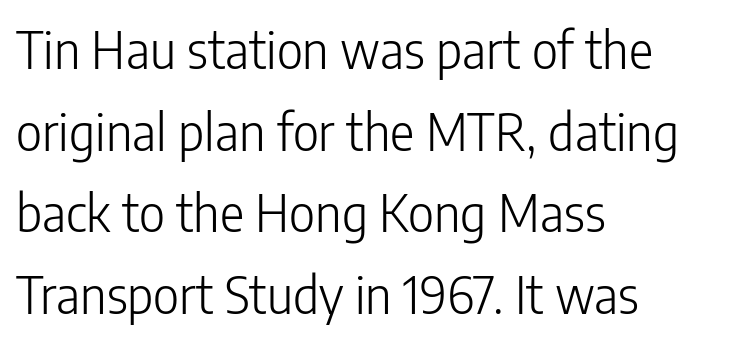
{"serif": "no", "italic": "no", "bold": "no", "weight": "light", "width": "condensed", "stroke_contrast": "low", "x_height": "medium", "monospaced": "no", "underline": "no", "align": "left", "line_spacing": "normal", "line_spacing_ratio": 1.6, "letter_spacing": "normal", "letter_spacing_em": 0.0, "glyph_px": 51}
